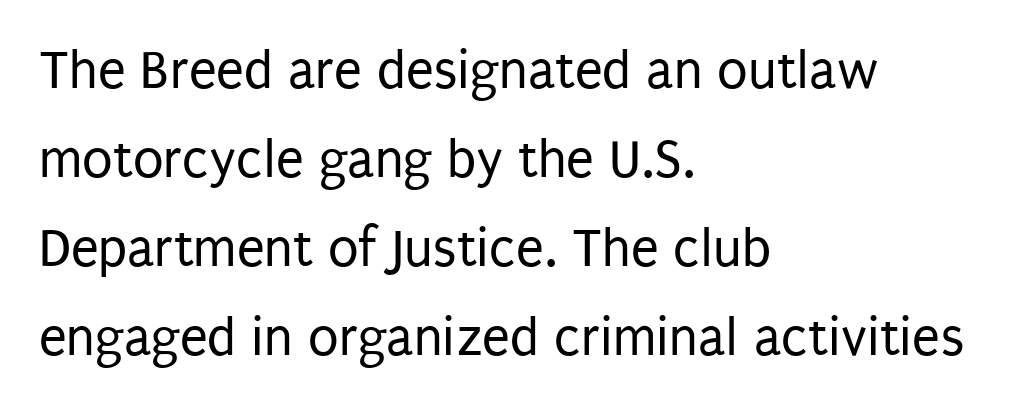
The typography opts for an upright posture over an oblique one. I'd call this a sans setting — the letters go barefoot. Letter spacing: default. A typesetter would call this proportional, since set widths differ per character. The letterforms sit at book weight or below. Short and long lines alike share a common starting point at left.
